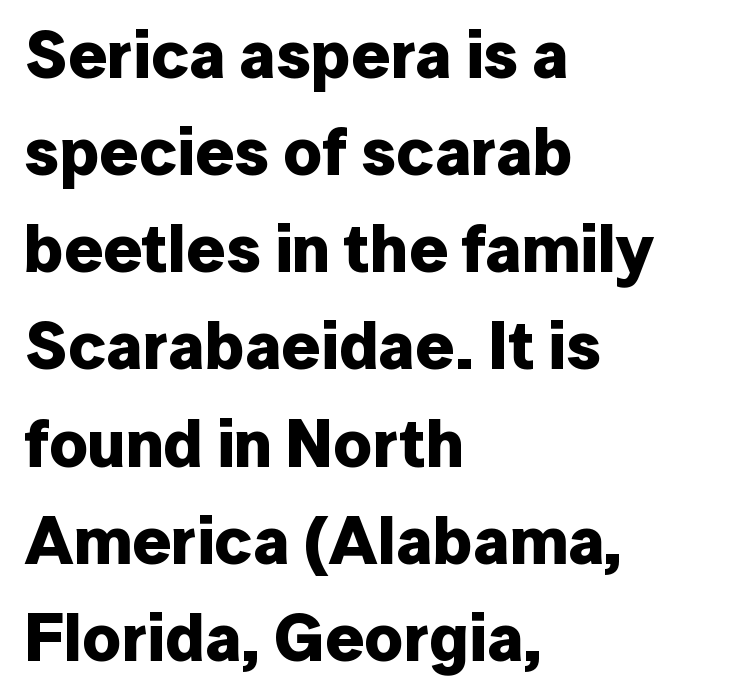
The image shows 67 px bold sans-serif type, upright; set left-aligned, normal line spacing (1.45x), normal letter spacing, not underlined; low stroke contrast and a medium x-height.
